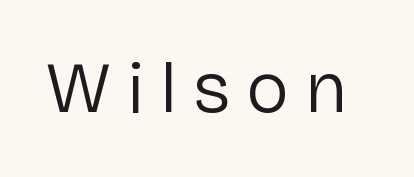
{"serif": "no", "italic": "no", "bold": "no", "weight": "regular", "width": "normal", "stroke_contrast": "low", "x_height": "medium", "monospaced": "no", "underline": "no", "letter_spacing": "wide", "letter_spacing_em": 0.22, "glyph_px": 72}
